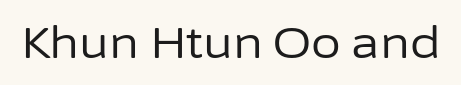
{"serif": "no", "italic": "no", "bold": "no", "weight": "regular", "width": "normal", "stroke_contrast": "low", "x_height": "medium", "monospaced": "no", "underline": "no", "letter_spacing": "normal", "letter_spacing_em": 0.0, "glyph_px": 43}
